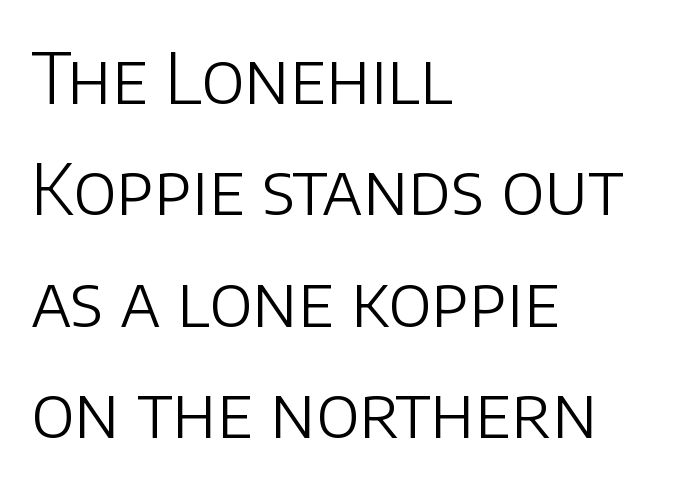
{"serif": "no", "italic": "no", "bold": "no", "weight": "light", "width": "normal", "stroke_contrast": "low", "x_height": "large", "monospaced": "no", "underline": "no", "align": "left", "line_spacing": "normal", "line_spacing_ratio": 1.59, "letter_spacing": "normal", "letter_spacing_em": 0.0, "glyph_px": 70}
